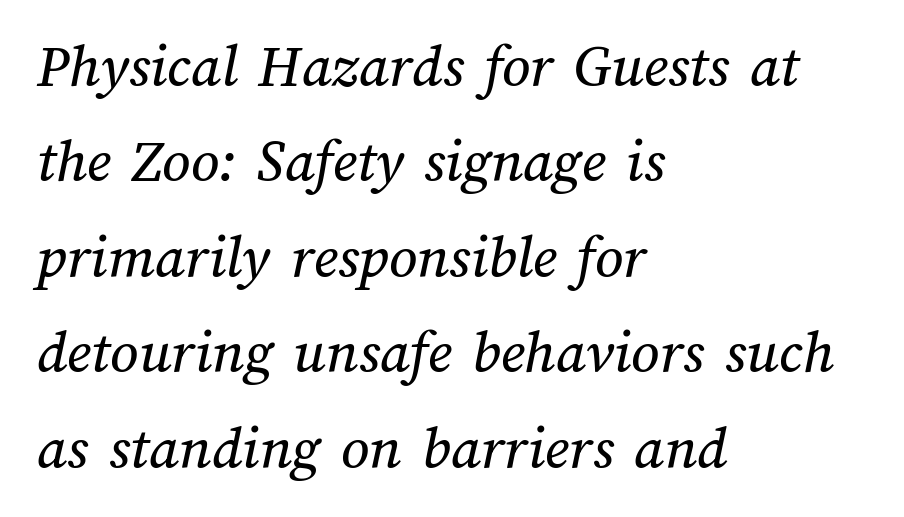
The image shows 62 px text type; set left-aligned, normal line spacing (1.54x), normal letter spacing, not underlined; medium stroke contrast and a medium x-height.
